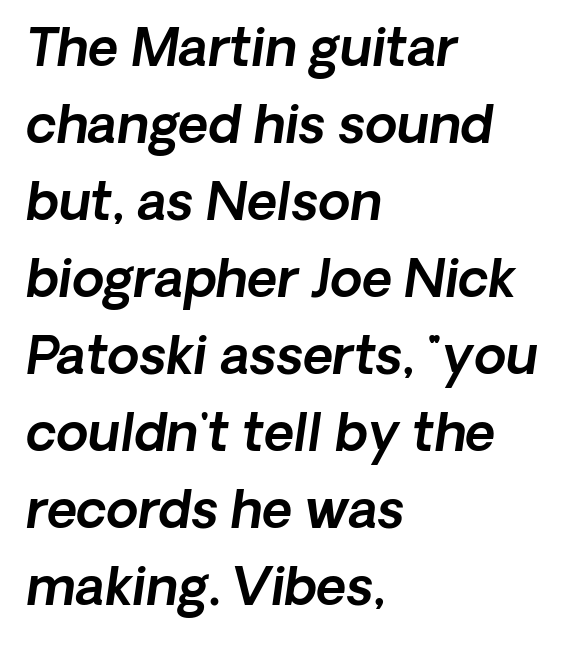
The image shows 52 px text type, italic (leaning right); set left-aligned, normal line spacing (1.48x), normal letter spacing, not underlined; a medium x-height.
